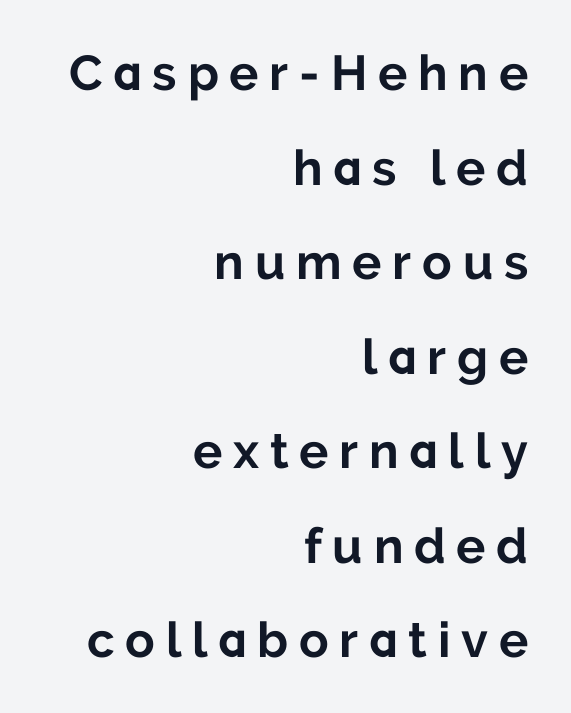
{"serif": "no", "italic": "no", "bold": "yes", "weight": "bold", "width": "normal", "stroke_contrast": "low", "x_height": "medium", "monospaced": "no", "underline": "no", "align": "right", "line_spacing": "loose", "line_spacing_ratio": 1.93, "letter_spacing": "wide", "letter_spacing_em": 0.22, "glyph_px": 49}
